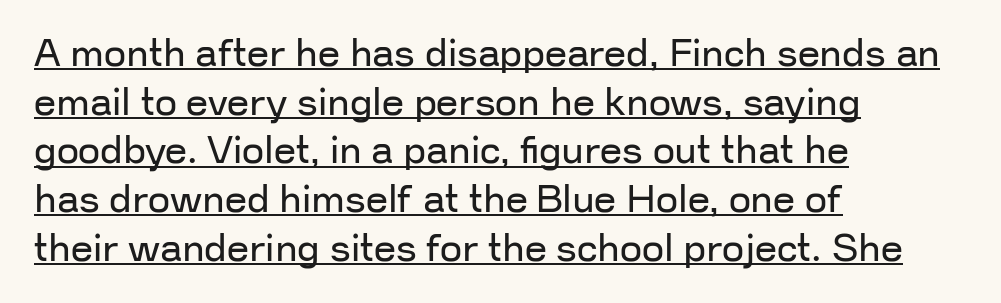
Here the designer chose a conventional face with non-uniform glyph widths. The space between consecutive lines is moderate. Quick note: underline on. Look at the bottom of the vertical strokes: they stop flat, with no serifs. Weight: in the light-to-regular range. Alignment: flush left.
